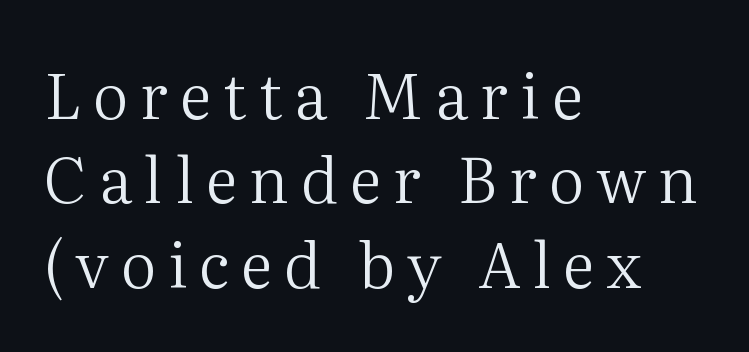
{"serif": "yes", "italic": "no", "bold": "no", "weight": "regular", "width": "normal", "stroke_contrast": "medium", "x_height": "medium", "monospaced": "no", "underline": "no", "align": "left", "line_spacing": "normal", "line_spacing_ratio": 1.34, "glyph_px": 63}
